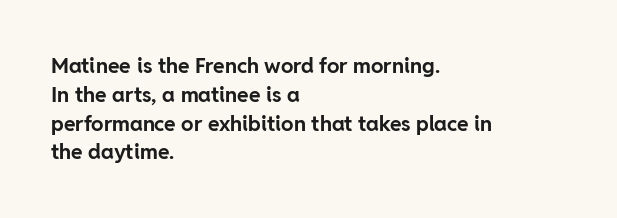
Q: Is the text bold? A: Yes.
Q: Is the text italic (slanted)? A: No, it is upright.
Q: Is the text underlined? A: No.
Q: How is the paragraph aligned? A: Left-aligned.
Q: Is the spacing between letters normal or unusually wide? A: Normal.
Q: Is the spacing between lines tight, normal or loose? A: Normal.
